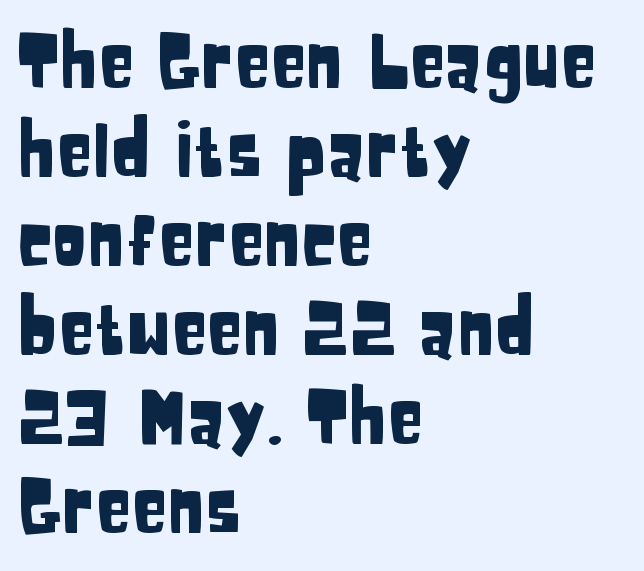
The image shows 73 px condensed sans-serif type, upright; set left-aligned, line spacing 1.22x, normal letter spacing, not underlined; low stroke contrast and a large x-height.
